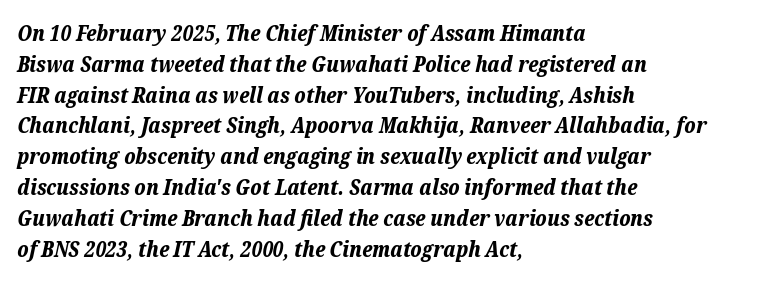
Successive baselines arrive at the customary interval. The face used here has a pronounced slope to its letters. The compositor pushed each line to the left boundary. The letterforms sit shoulder to shoulder at normal distance. I'd describe the lettering as bold — thick and assertive. The glyphs are unaccompanied by any horizontal stroke below them.
